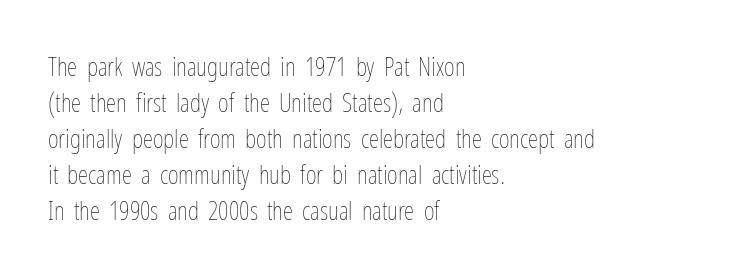
The characters are drawn with everyday or finer stroke widths. Line beginnings align vertically; line endings do not. Rule under the text: the space is simply empty. Words appear dense and cohesive because spacing is normal. Whoever set this chose a conventional vertical rhythm. Rendered with straight, roman letterforms.
